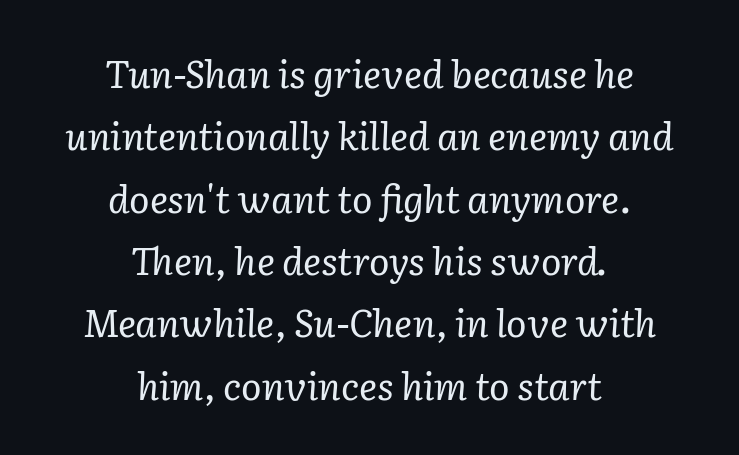
Q: Is the text bold? A: No.
Q: Is the text italic (slanted)? A: Yes, it leans right by about 2 degrees.
Q: Is the typeface a serif or a sans-serif typeface? A: Serif.
Q: Is the text underlined? A: No.
Q: How is the paragraph aligned? A: Centered.
Q: Is the spacing between letters normal or unusually wide? A: Normal.
Q: Is the spacing between lines tight, normal or loose? A: Normal.
Q: Width (condensed, normal, or wide)? A: Normal.
Q: Stroke contrast? A: Low.
Q: x-height? A: Medium.
Q: Monospaced? A: No.
